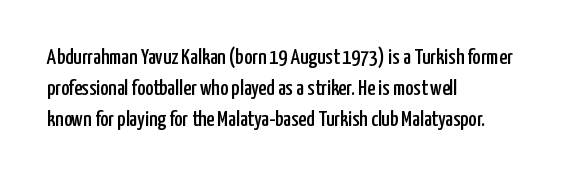
The image shows 22 px text type, upright; set left-aligned, normal line spacing (1.42x), normal letter spacing, not underlined.
